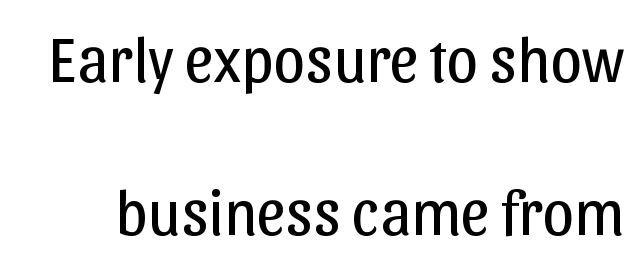
Words appear dense and cohesive because spacing is normal. In terms of leading, this rendering errs on the spacious side. Each stroke keeps to a modest, everyday thickness or less. The letters advance in unequal steps, a hallmark of proportional type.
